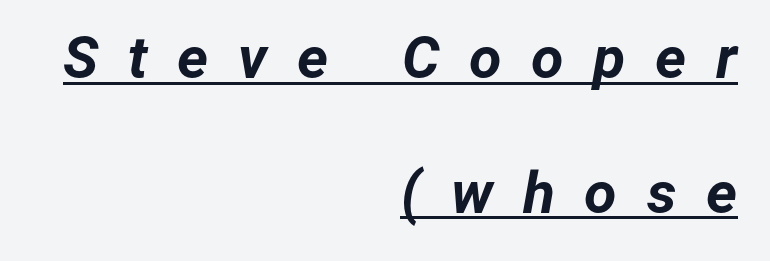
{"italic": "yes", "lean": "right", "slant_degrees": 12, "bold": "yes", "weight": "bold", "width": "normal", "stroke_contrast": "low", "x_height": "medium", "monospaced": "no", "underline": "yes", "align": "right", "line_spacing": "loose", "line_spacing_ratio": 2.28, "letter_spacing": "wide", "letter_spacing_em": 0.5, "glyph_px": 59}
